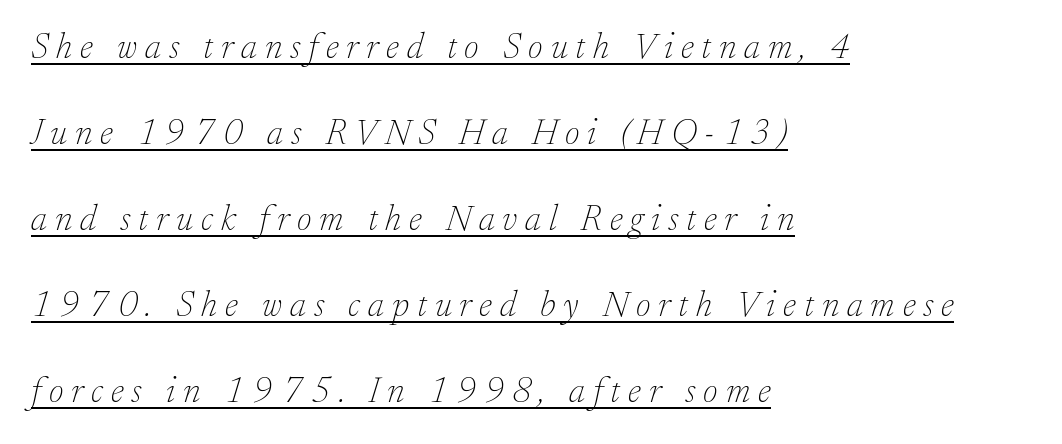
The image shows 36 px thin serif type, italic (leaning right); set left-aligned, loose line spacing (2.39x), unusually wide letter spacing (+0.22 em), underlined; low stroke contrast and a small x-height.
